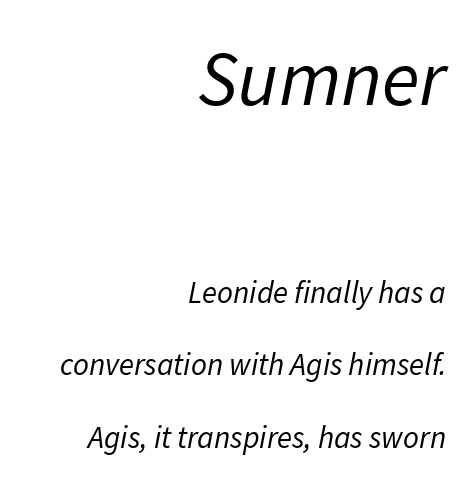
The strip under each line holds only bare page. Vertically, the passage feels expansive, rows floating well apart. There is no visible air inserted between adjacent glyphs. A light-to-regular cut is what we see here.
